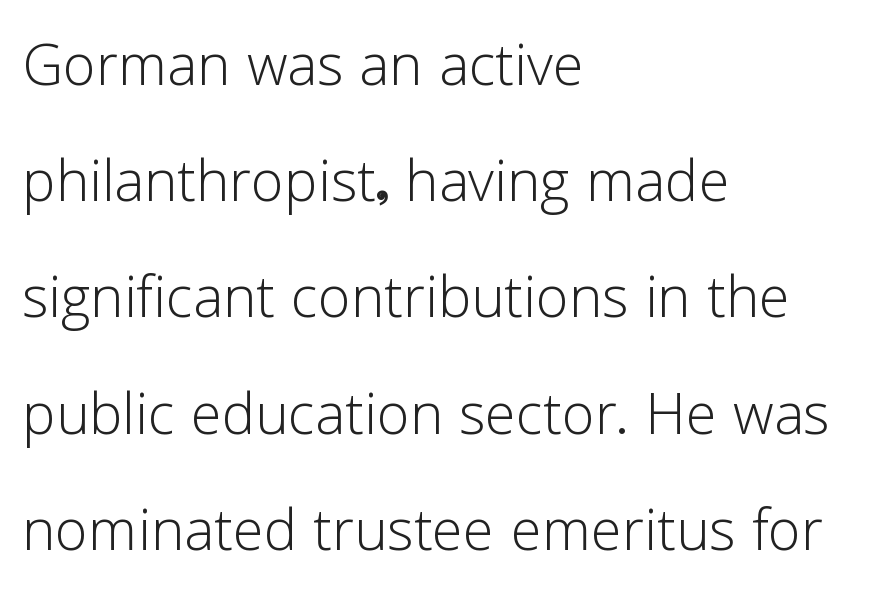
Q: Is the text bold? A: No.
Q: Is the text italic (slanted)? A: No, it is upright.
Q: Is the typeface a serif or a sans-serif typeface? A: Sans-serif.
Q: Is the text underlined? A: No.
Q: How is the paragraph aligned? A: Left-aligned.
Q: Is the spacing between letters normal or unusually wide? A: Normal.
Q: Is the spacing between lines tight, normal or loose? A: Normal.
Q: Width (condensed, normal, or wide)? A: Normal.
Q: Stroke contrast? A: Low.
Q: x-height? A: Medium.
Q: Monospaced? A: No.
